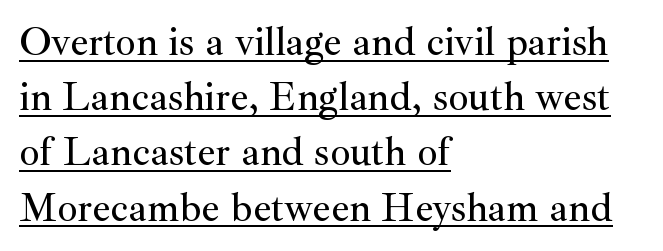
{"serif": "yes", "italic": "no", "width": "normal", "stroke_contrast": "medium", "x_height": "small", "monospaced": "no", "underline": "yes", "align": "left", "line_spacing": "normal", "line_spacing_ratio": 1.38, "letter_spacing": "normal", "letter_spacing_em": 0.0, "glyph_px": 40}
